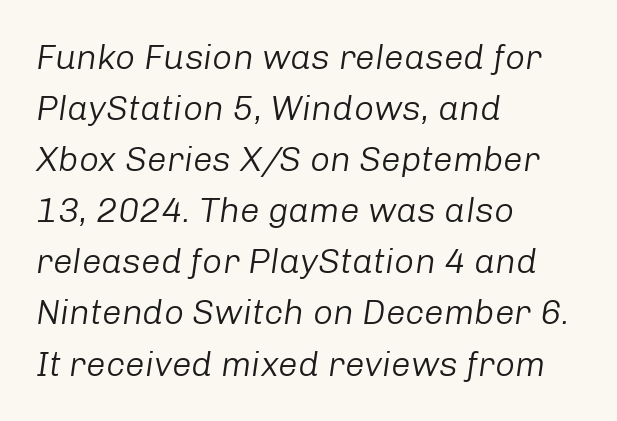
Q: Is the text bold? A: No.
Q: Is the text italic (slanted)? A: Yes, it leans right by about 8 degrees.
Q: Is the text underlined? A: No.
Q: How is the paragraph aligned? A: Left-aligned.
Q: Is the spacing between letters normal or unusually wide? A: Normal.
Q: Is the spacing between lines tight, normal or loose? A: Normal.
Q: Width (condensed, normal, or wide)? A: Normal.
Q: Stroke contrast? A: Low.
Q: x-height? A: Medium.
Q: Monospaced? A: No.
